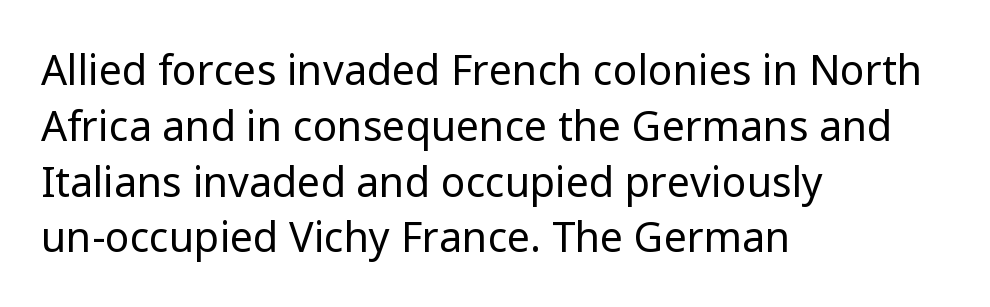
{"serif": "no", "italic": "no", "bold": "no", "weight": "regular", "width": "normal", "stroke_contrast": "low", "x_height": "medium", "monospaced": "no", "underline": "no", "align": "left", "line_spacing": "normal", "line_spacing_ratio": 1.36, "letter_spacing": "normal", "letter_spacing_em": 0.0, "glyph_px": 41}
